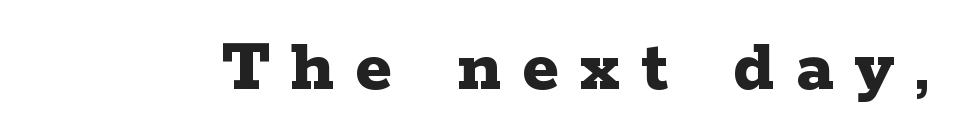
Q: Is the text bold? A: Yes.
Q: Is the text italic (slanted)? A: No, it is upright.
Q: Is the typeface a serif or a sans-serif typeface? A: Serif.
Q: Is the text underlined? A: No.
Q: Is the spacing between letters normal or unusually wide? A: Unusually wide.
Q: Width (condensed, normal, or wide)? A: Wide.
Q: Stroke contrast? A: Low.
Q: x-height? A: Medium.
Q: Monospaced? A: No.
